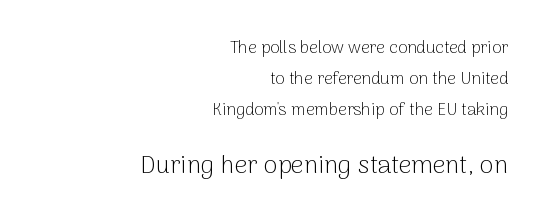
Is the stroke heavy? The answer is a plain regular-or-lighter. A typesetter would call this zero additional tracking. Short and long lines alike share a common ending point at right. Only glyphs here, with clear space below each row. You can tell it's not italic because the verticals are truly vertical.
